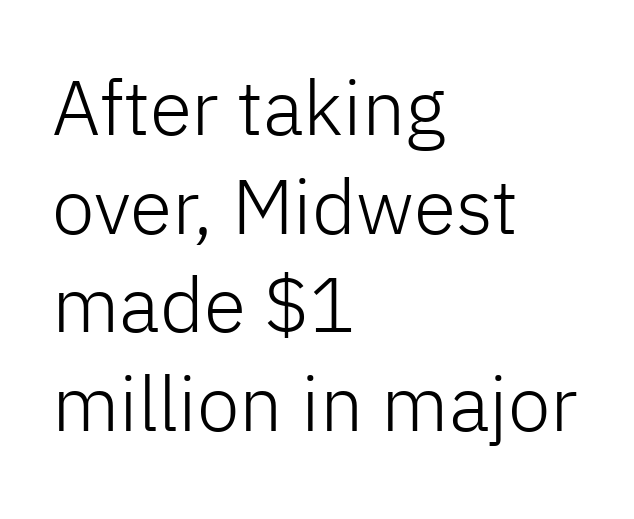
Descenders hang freely into open space. What kind of face is this? One without serifs — a sans. The setting favours the left margin, as ordinary paragraphs usually do. The weight would be labelled regular, book, light, or lighter still.
